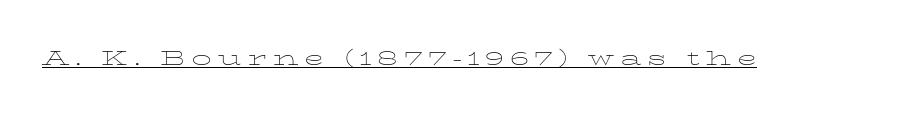
The image shows 20 px text type, upright; set unusually wide letter spacing (+0.29 em), underlined.
